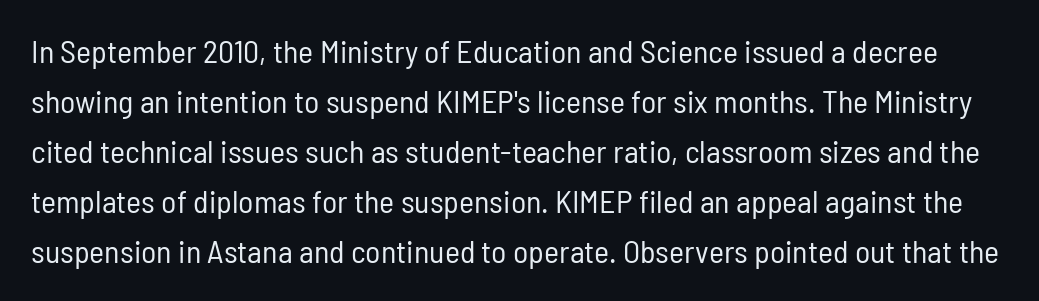
{"serif": "no", "italic": "no", "bold": "no", "weight": "regular", "width": "condensed", "stroke_contrast": "low", "x_height": "medium", "monospaced": "no", "underline": "no", "line_spacing": "normal", "line_spacing_ratio": 1.56, "letter_spacing": "normal", "letter_spacing_em": 0.0, "glyph_px": 32}
